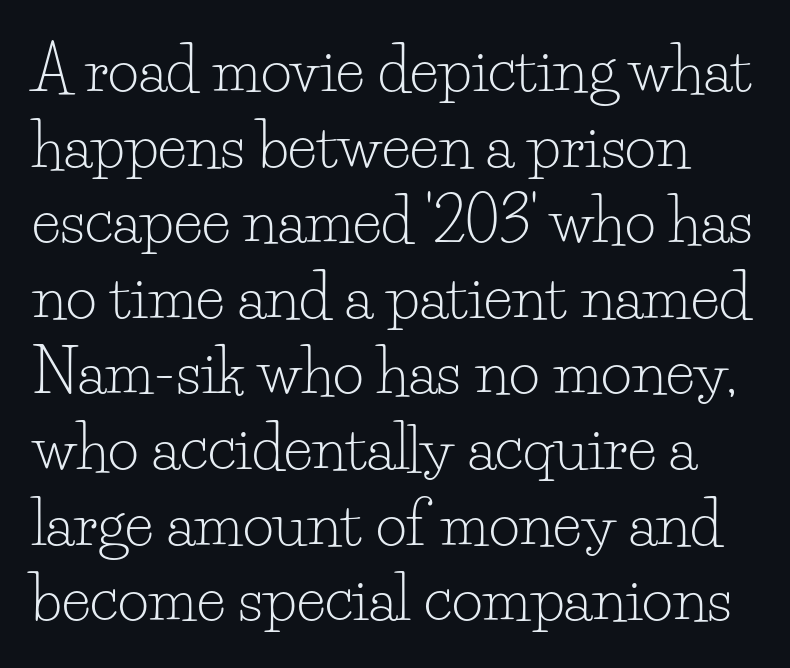
{"serif": "yes", "italic": "no", "bold": "no", "weight": "light", "width": "normal", "stroke_contrast": "low", "x_height": "small", "monospaced": "no", "underline": "no", "line_spacing": "normal", "line_spacing_ratio": 1.26, "letter_spacing": "normal", "letter_spacing_em": 0.0, "glyph_px": 60}
